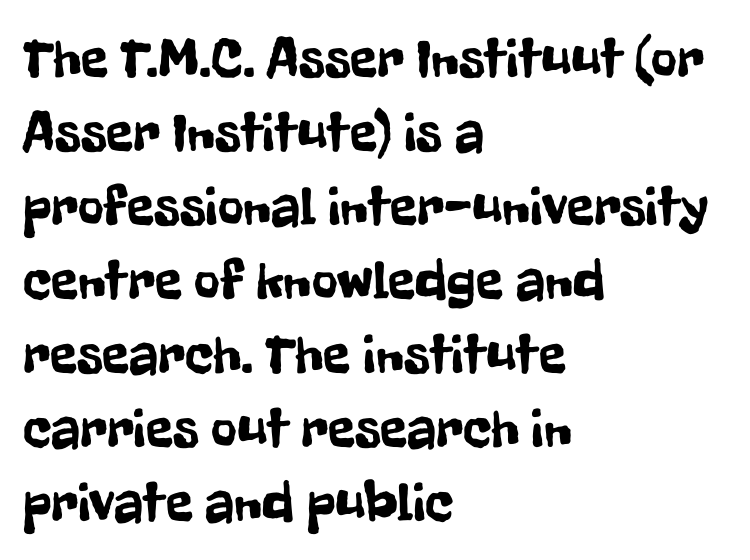
{"serif": "no", "italic": "no", "width": "condensed", "stroke_contrast": "low", "x_height": "medium", "monospaced": "no", "underline": "no", "align": "left", "line_spacing": "normal", "line_spacing_ratio": 1.32, "letter_spacing": "normal", "letter_spacing_em": 0.0, "glyph_px": 56}
